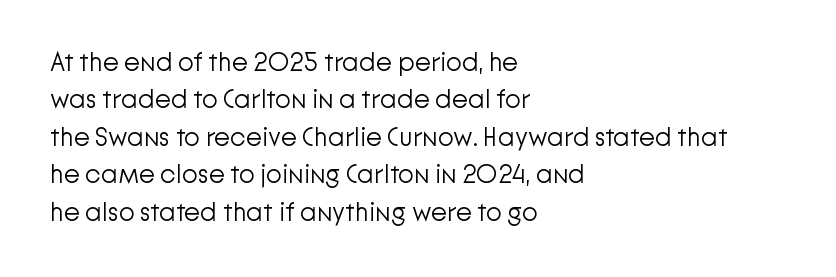
{"italic": "no", "bold": "no", "underline": "no", "align": "left", "line_spacing": "normal", "line_spacing_ratio": 1.44, "letter_spacing": "normal", "letter_spacing_em": 0.0, "glyph_px": 26}
